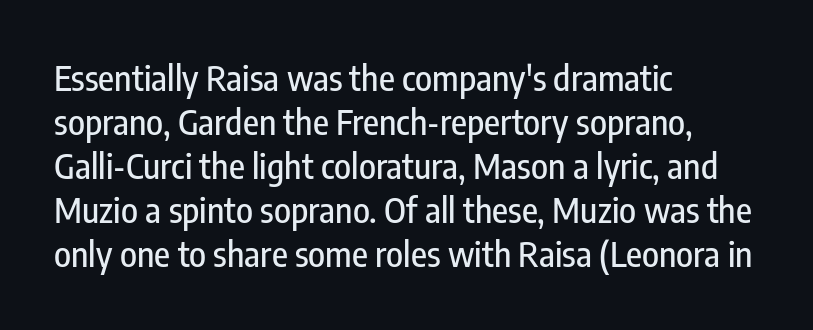
The ragged edge is on the right, which tells us the setting is flush left. The letters stand straight up with perfectly vertical stems. Look at the tracking — it's just the regular setting, nothing added. A normal amount of white space separates one row of letters from the next.
